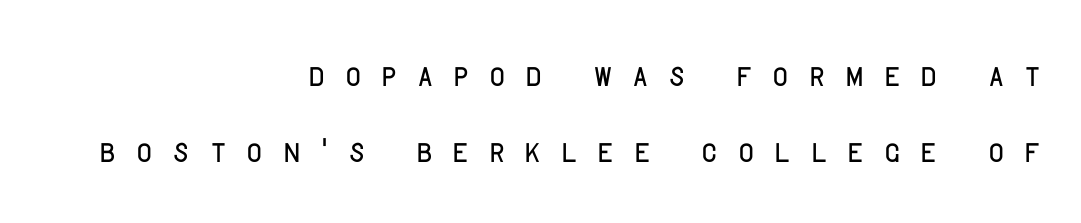
Classification — sans serif. Letters rest on an invisible, unmarked baseline. Short note: letters widely spaced. Looks like regular typesetting: each glyph gets only the width it needs.
